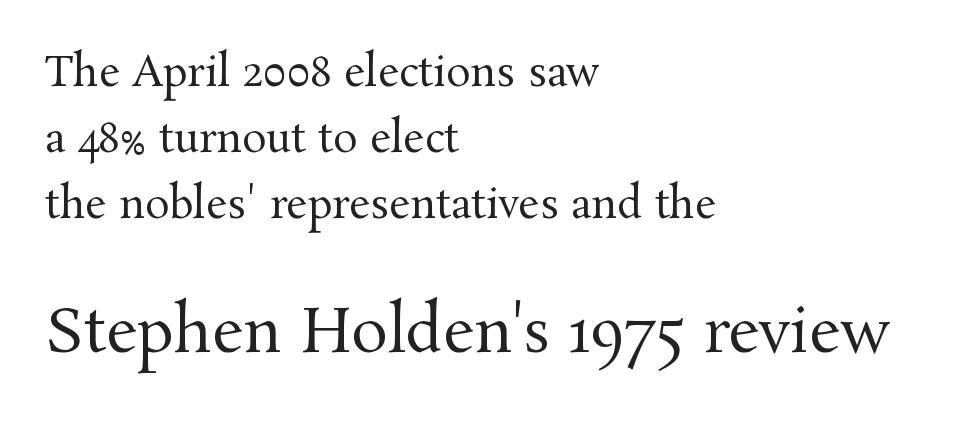
Q: Is the text bold? A: No.
Q: Is the text italic (slanted)? A: No, it is upright.
Q: Is the typeface a serif or a sans-serif typeface? A: Serif.
Q: Is the text underlined? A: No.
Q: How is the paragraph aligned? A: Left-aligned.
Q: Is the spacing between letters normal or unusually wide? A: Normal.
Q: Is the spacing between lines tight, normal or loose? A: Normal.
Q: Which block of text is set in a larger size, the first (top) or the second (bottom)? A: The second (bottom) one.
Q: Width (condensed, normal, or wide)? A: Normal.
Q: Stroke contrast? A: Medium.
Q: x-height? A: Medium.
Q: Monospaced? A: No.
